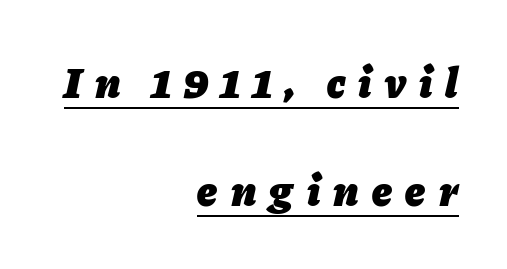
The image shows 44 px heavy type, italic (leaning right); set right-aligned, loose line spacing (2.45x), unusually wide letter spacing (+0.3 em), underlined; low stroke contrast and a medium x-height.
